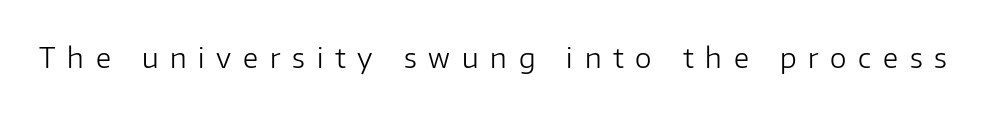
The font family rendered here belongs to the sans-serif group. Upright lettering throughout. Think of a printed novel: that variable character pitch is what you see here. The passage shown is not underscored anywhere.
